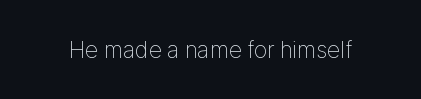
{"italic": "no", "bold": "no", "underline": "no", "letter_spacing": "normal", "letter_spacing_em": 0.0, "glyph_px": 24}
